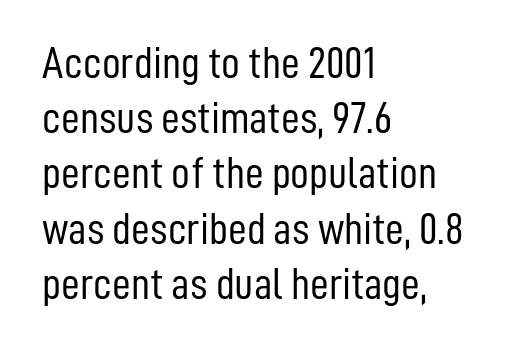
Caption: face not bold, strokes unweighted. Honestly, the letter spacing is just normal — you wouldn't notice it. Where is the straight margin? On the left. The letters advance in unequal steps, a hallmark of proportional type. Lines of text with bare space underneath.
